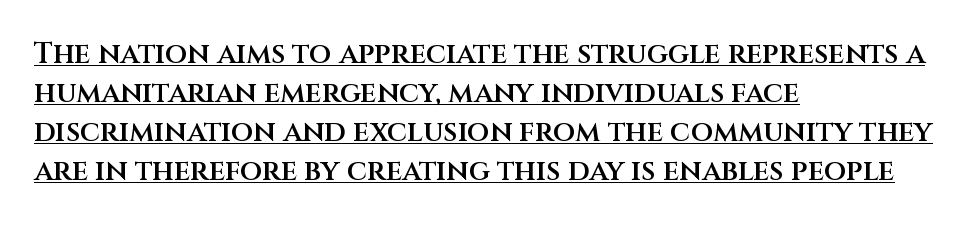
Q: Is the text bold? A: Semi-bold.
Q: Is the text italic (slanted)? A: No, it is upright.
Q: Is the typeface a serif or a sans-serif typeface? A: Sans-serif.
Q: Is the text underlined? A: Yes.
Q: How is the paragraph aligned? A: Left-aligned.
Q: Is the spacing between letters normal or unusually wide? A: Normal.
Q: Is the spacing between lines tight, normal or loose? A: Normal.
Q: Width (condensed, normal, or wide)? A: Normal.
Q: Stroke contrast? A: Medium.
Q: x-height? A: Large.
Q: Monospaced? A: No.
